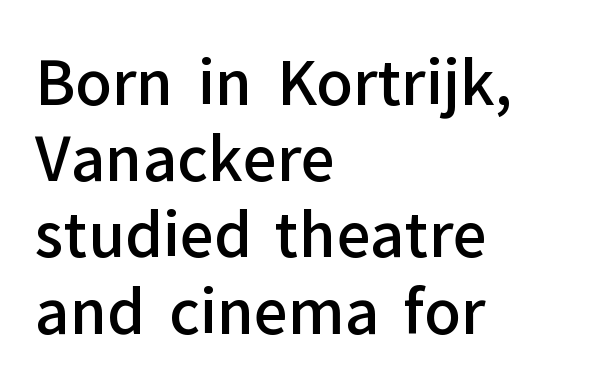
Q: Is the text bold? A: Semi-bold.
Q: Is the text italic (slanted)? A: No, it is upright.
Q: Is the typeface a serif or a sans-serif typeface? A: Sans-serif.
Q: Is the text underlined? A: No.
Q: How is the paragraph aligned? A: Left-aligned.
Q: Is the spacing between letters normal or unusually wide? A: Normal.
Q: Is the spacing between lines tight, normal or loose? A: Normal.
Q: Width (condensed, normal, or wide)? A: Normal.
Q: Stroke contrast? A: Low.
Q: x-height? A: Medium.
Q: Monospaced? A: No.
